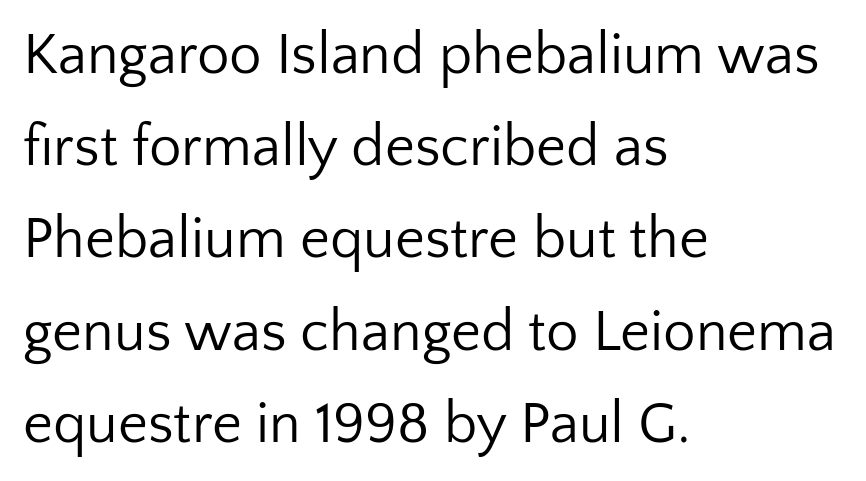
The image shows 58 px regular-weight sans-serif type, upright; set left-aligned, normal line spacing (1.59x), normal letter spacing, not underlined; low stroke contrast and a medium x-height.
